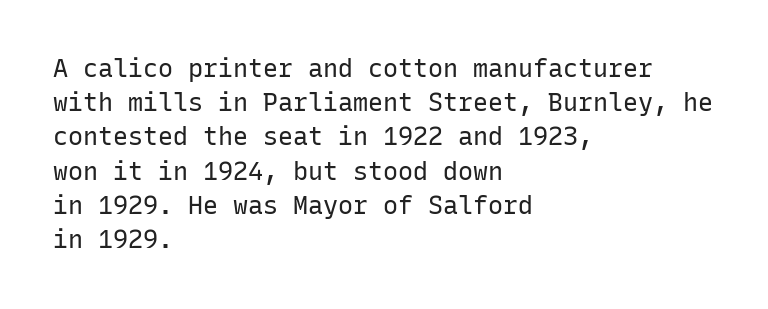
Q: Is the text bold? A: No.
Q: Is the text italic (slanted)? A: No, it is upright.
Q: Is the text underlined? A: No.
Q: How is the paragraph aligned? A: Left-aligned.
Q: Is the spacing between letters normal or unusually wide? A: Normal.
Q: Is the spacing between lines tight, normal or loose? A: Normal.
